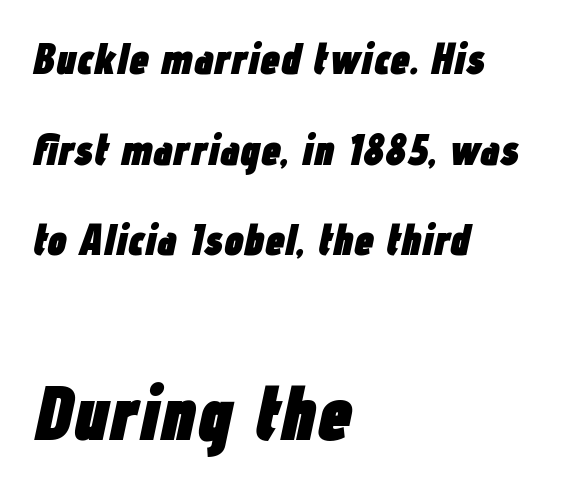
Q: Is the text bold? A: Yes.
Q: Is the text italic (slanted)? A: Yes, it leans right by about 12 degrees.
Q: Is the text underlined? A: No.
Q: How is the paragraph aligned? A: Left-aligned.
Q: Is the spacing between letters normal or unusually wide? A: Normal.
Q: Is the spacing between lines tight, normal or loose? A: Loose.
Q: Which block of text is set in a larger size, the first (top) or the second (bottom)? A: The second (bottom) one.
Q: Width (condensed, normal, or wide)? A: Condensed.
Q: Stroke contrast? A: Low.
Q: x-height? A: Medium.
Q: Monospaced? A: No.
